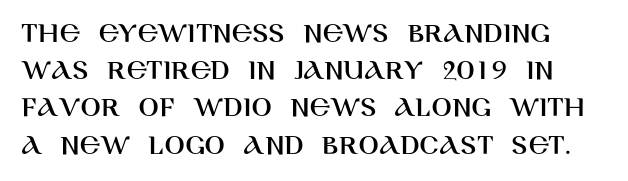
The image shows 30 px sans-serif type, upright; set line spacing 1.24x, normal letter spacing, not underlined; high stroke contrast and a large x-height.
